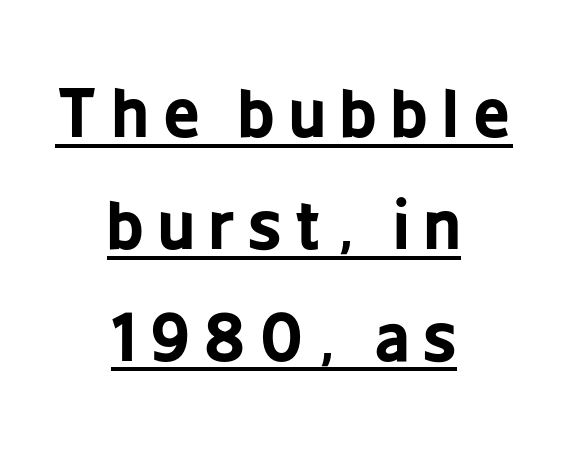
Each line of the rendering has a horizontal stroke beneath the glyphs. Horizontal alignment here is central, giving a formal, balanced look. Spacing verdict: proportional, widths tailored to each character. These lines have a slow, spaced-out rhythm from letter to letter.
